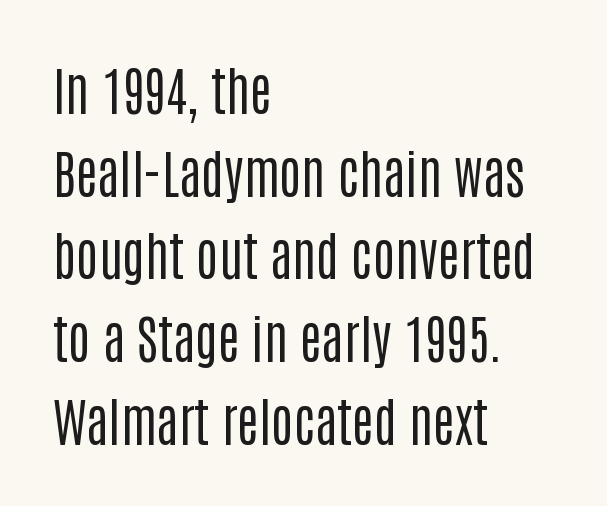
Spacing between characters is what you'd get straight out of the box. Underline: absent. The rendering shows plain stroke endings on the letterforms — a sans-serif design. Quick note: interline space is typical. Every stem runs plumb, perpendicular to the baseline.
